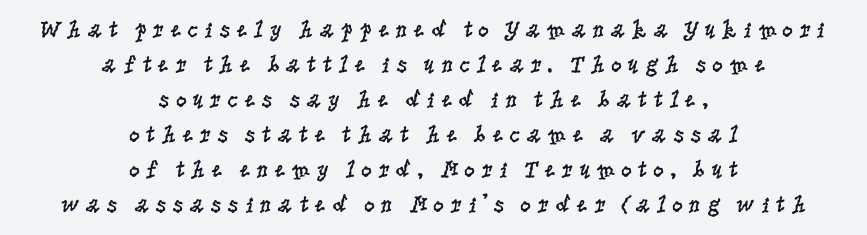
The image shows 24 px text type; set centered, normal line spacing (1.46x), unusually wide letter spacing (+0.23 em), not underlined.
